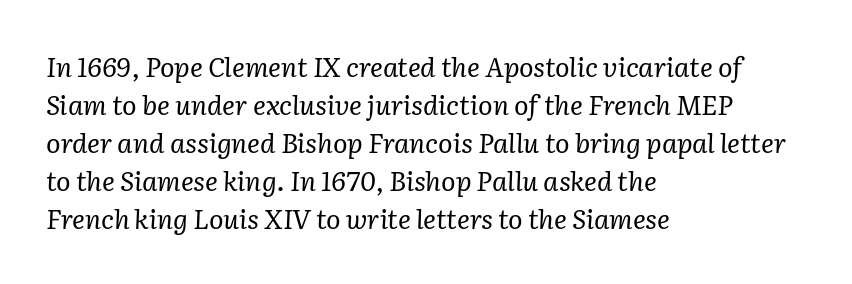
Q: Is the text bold? A: No.
Q: Is the text italic (slanted)? A: Yes, it leans right by about 2 degrees.
Q: Is the text underlined? A: No.
Q: How is the paragraph aligned? A: Left-aligned.
Q: Is the spacing between letters normal or unusually wide? A: Normal.
Q: Is the spacing between lines tight, normal or loose? A: Normal.
